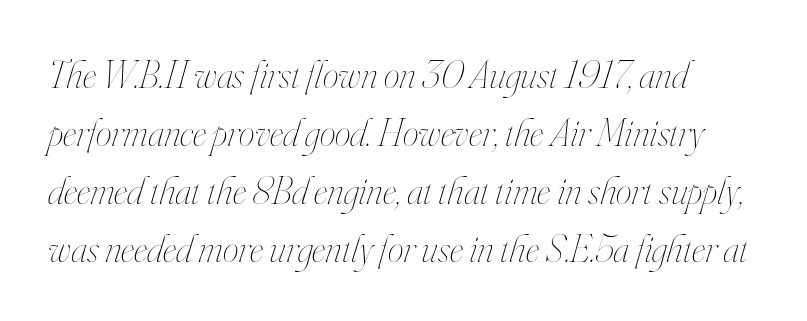
Q: Is the text bold? A: No.
Q: Is the text italic (slanted)? A: Yes, it leans right by about 16 degrees.
Q: Is the text underlined? A: No.
Q: How is the paragraph aligned? A: Left-aligned.
Q: Is the spacing between letters normal or unusually wide? A: Normal.
Q: Is the spacing between lines tight, normal or loose? A: Normal.
Q: Width (condensed, normal, or wide)? A: Condensed.
Q: Stroke contrast? A: High.
Q: x-height? A: Small.
Q: Monospaced? A: No.
